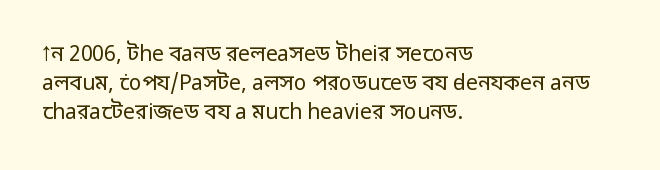
{"italic": "no", "bold": "no", "underline": "no", "align": "left", "line_spacing": "normal", "line_spacing_ratio": 1.38, "letter_spacing": "normal", "letter_spacing_em": 0.0, "glyph_px": 21}
